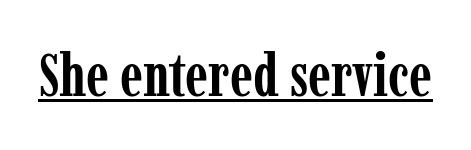
{"serif": "yes", "italic": "no", "bold": "yes", "weight": "semibold", "width": "condensed", "stroke_contrast": "low", "x_height": "medium", "monospaced": "no", "underline": "yes", "letter_spacing": "normal", "letter_spacing_em": 0.0, "glyph_px": 60}
